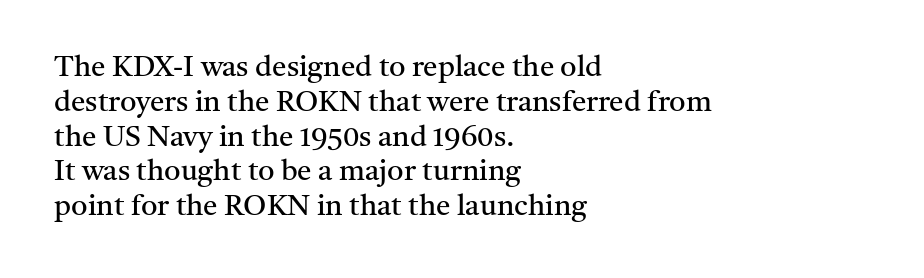
Q: Is the text bold? A: No.
Q: Is the text italic (slanted)? A: No, it is upright.
Q: Is the typeface a serif or a sans-serif typeface? A: Serif.
Q: Is the text underlined? A: No.
Q: How is the paragraph aligned? A: Left-aligned.
Q: Is the spacing between letters normal or unusually wide? A: Normal.
Q: Width (condensed, normal, or wide)? A: Normal.
Q: Stroke contrast? A: Medium.
Q: x-height? A: Medium.
Q: Monospaced? A: No.
